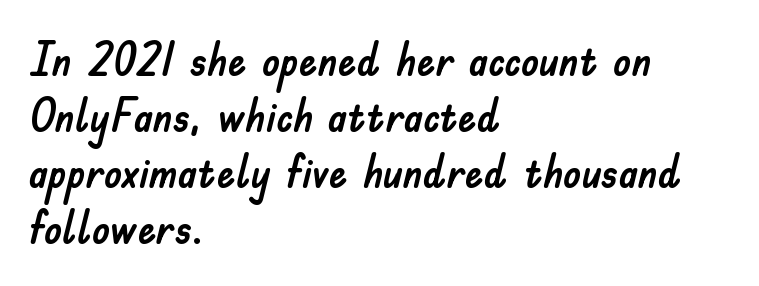
Short and long lines alike share a common starting point at left. Serifs: no, the terminals of the letterforms are clean. The space beneath each line is pristine and unruled. The passage shown is typed in a proportional face where columns would drift. The horizontal fit of the characters is conventional and even.
